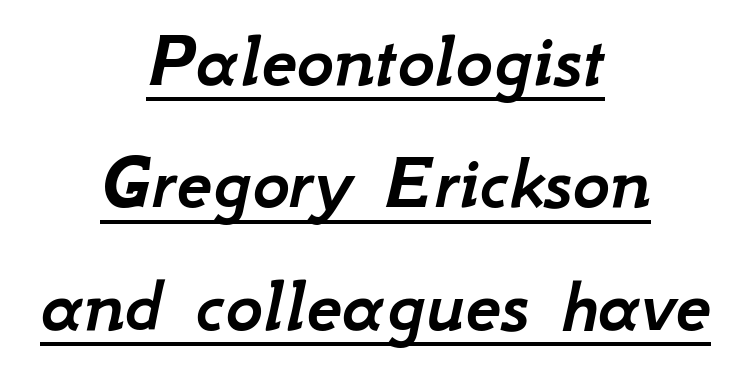
This sample uses an oblique cut, with every glyph tilted off the vertical. You can see a thin bar hugging the bottom of the glyphs. The horizontal fit of the characters is conventional and even. Does the copy run flush right? No — it is centered line by line. What's the leading like? Ordinary, nothing unusual.
